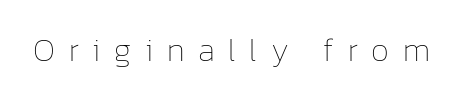
{"italic": "no", "bold": "no", "weight": "thin", "width": "normal", "stroke_contrast": "low", "x_height": "medium", "monospaced": "no", "underline": "no", "letter_spacing": "wide", "letter_spacing_em": 0.43, "glyph_px": 32}
